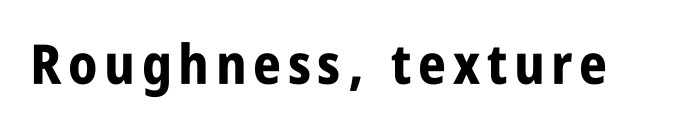
Just letters on the line, the space beneath them empty. The characters look thick and weighty, a clear bold. This is sans-serif lettering, the kind often seen on screens and signage. Is there any slant? The stems are plumb.
